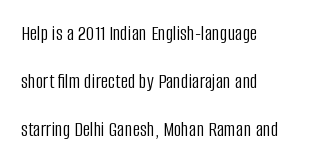
The strokes carry an ordinary text weight at most. Inter-character spacing is left at the font's built-in metrics. Does the lettering tilt? It doesn't — this is upright. Baseline-to-baseline distance is far greater than the letter height. Has an underline been added? It has not.
